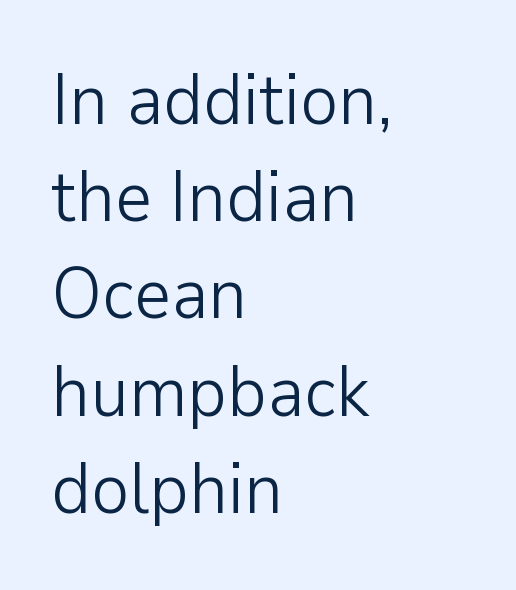
Q: Is the text bold? A: No.
Q: Is the text italic (slanted)? A: No, it is upright.
Q: Is the typeface a serif or a sans-serif typeface? A: Sans-serif.
Q: Is the text underlined? A: No.
Q: How is the paragraph aligned? A: Left-aligned.
Q: Is the spacing between letters normal or unusually wide? A: Normal.
Q: Is the spacing between lines tight, normal or loose? A: Normal.
Q: Width (condensed, normal, or wide)? A: Normal.
Q: Stroke contrast? A: Low.
Q: x-height? A: Medium.
Q: Monospaced? A: No.
